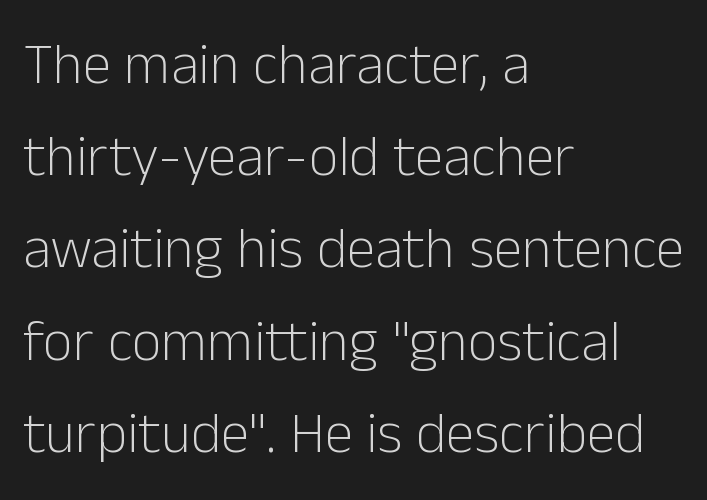
Q: Is the text bold? A: No.
Q: Is the text italic (slanted)? A: No, it is upright.
Q: Is the typeface a serif or a sans-serif typeface? A: Sans-serif.
Q: Is the text underlined? A: No.
Q: How is the paragraph aligned? A: Left-aligned.
Q: Is the spacing between letters normal or unusually wide? A: Normal.
Q: Is the spacing between lines tight, normal or loose? A: Normal.
Q: Width (condensed, normal, or wide)? A: Normal.
Q: Stroke contrast? A: Low.
Q: x-height? A: Medium.
Q: Monospaced? A: No.
